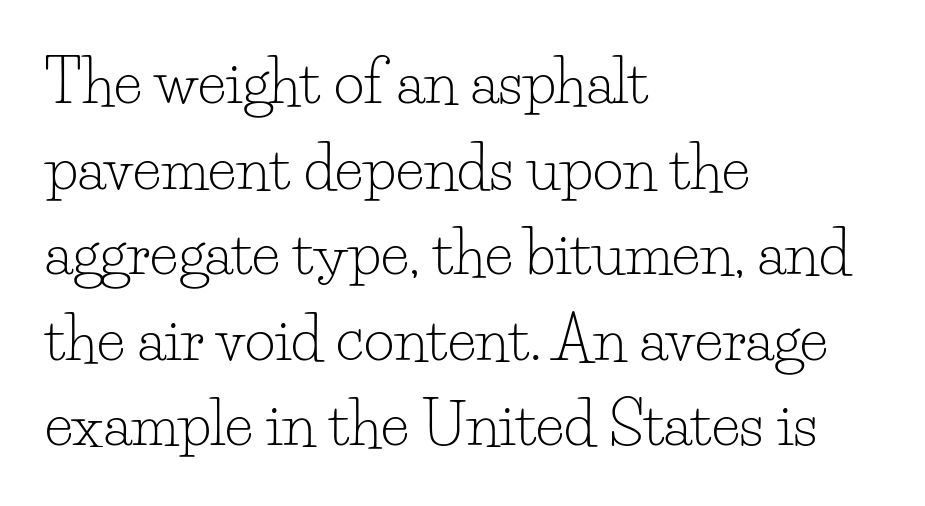
Q: Is the text bold? A: No.
Q: Is the text italic (slanted)? A: No, it is upright.
Q: Is the typeface a serif or a sans-serif typeface? A: Serif.
Q: Is the text underlined? A: No.
Q: How is the paragraph aligned? A: Left-aligned.
Q: Is the spacing between letters normal or unusually wide? A: Normal.
Q: Is the spacing between lines tight, normal or loose? A: Normal.
Q: Width (condensed, normal, or wide)? A: Normal.
Q: Stroke contrast? A: Low.
Q: x-height? A: Small.
Q: Monospaced? A: No.
